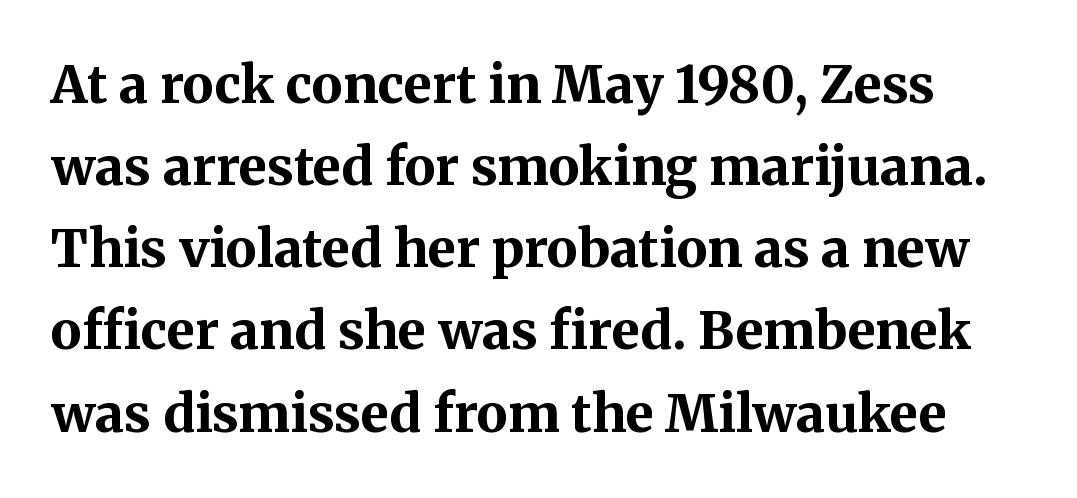
The letters advance in unequal steps, a hallmark of proportional type. The letters are bold, with thick, heavy strokes. Short note: letters normally spaced. To sum up the face: it has serifs. The glyphs are unaccompanied by any horizontal stroke below them.
